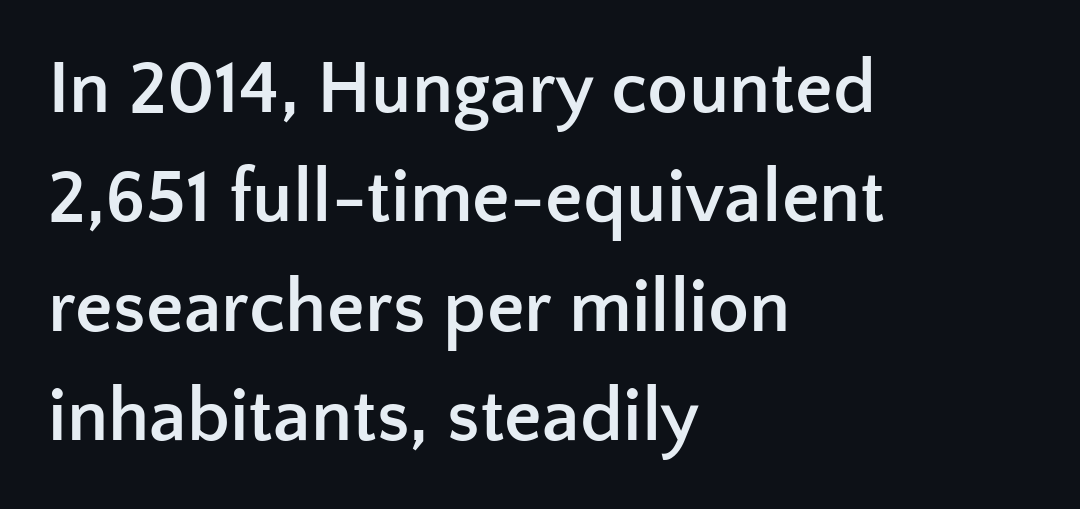
Q: Is the text bold? A: Yes.
Q: Is the text italic (slanted)? A: No, it is upright.
Q: Is the typeface a serif or a sans-serif typeface? A: Sans-serif.
Q: Is the text underlined? A: No.
Q: How is the paragraph aligned? A: Left-aligned.
Q: Is the spacing between letters normal or unusually wide? A: Normal.
Q: Is the spacing between lines tight, normal or loose? A: Normal.
Q: Width (condensed, normal, or wide)? A: Normal.
Q: Stroke contrast? A: Low.
Q: x-height? A: Medium.
Q: Monospaced? A: No.
